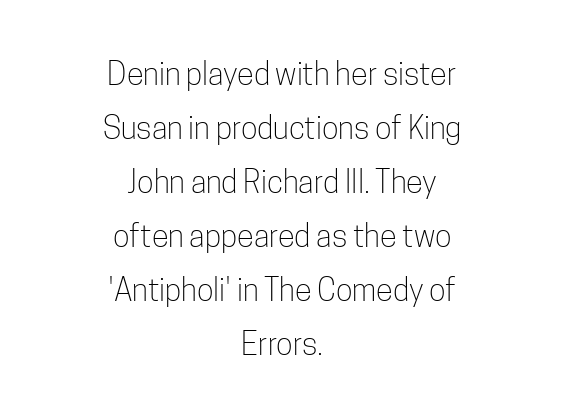
The image shows 31 px light, condensed sans-serif type, upright; set centered, line spacing 1.74x, normal letter spacing, not underlined; low stroke contrast and a medium x-height.
